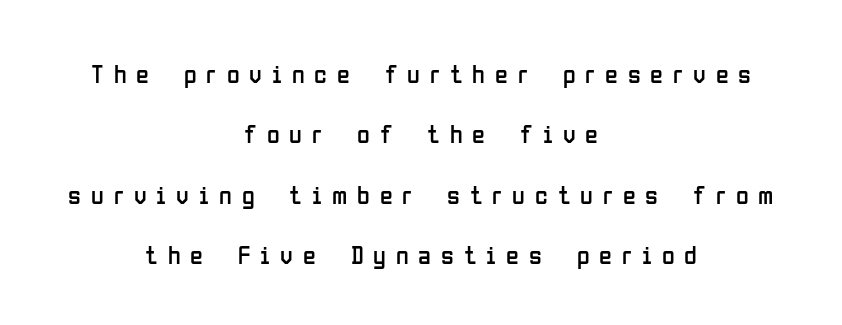
The image shows 26 px text type, upright; set centered, loose line spacing (2.32x), unusually wide letter spacing (+0.38 em), not underlined.
